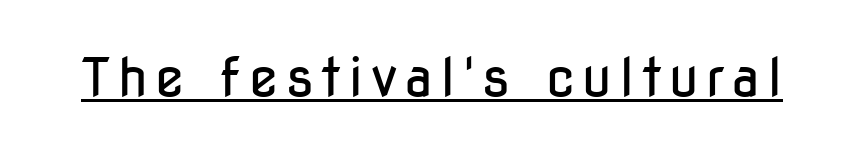
The face used here is proportionally spaced, like ordinary book or web type. The glyphs in this specimen are sans serif. Every character sits straight up, as roman type does. The string is rendered with underlining switched on.
